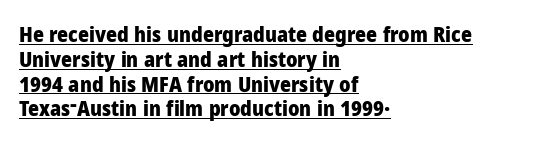
Q: Is the text bold? A: Yes.
Q: Is the text italic (slanted)? A: No, it is upright.
Q: Is the text underlined? A: Yes.
Q: How is the paragraph aligned? A: Left-aligned.
Q: Is the spacing between letters normal or unusually wide? A: Normal.
